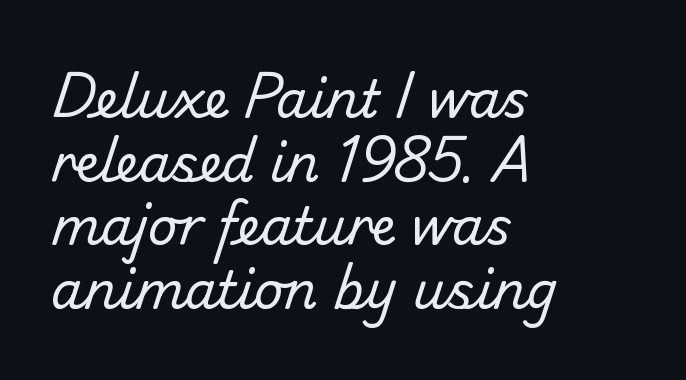
Q: Is the text bold? A: No.
Q: Is the typeface a serif or a sans-serif typeface? A: Sans-serif.
Q: Is the text underlined? A: No.
Q: How is the paragraph aligned? A: Left-aligned.
Q: Is the spacing between letters normal or unusually wide? A: Normal.
Q: Is the spacing between lines tight, normal or loose? A: Normal.
Q: Width (condensed, normal, or wide)? A: Normal.
Q: Stroke contrast? A: Low.
Q: x-height? A: Small.
Q: Monospaced? A: No.
